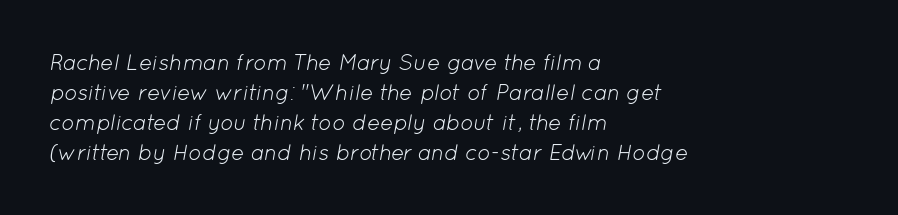
The image shows 22 px text type, italic (leaning right); set left-aligned, normal line spacing (1.37x), normal letter spacing, not underlined.
